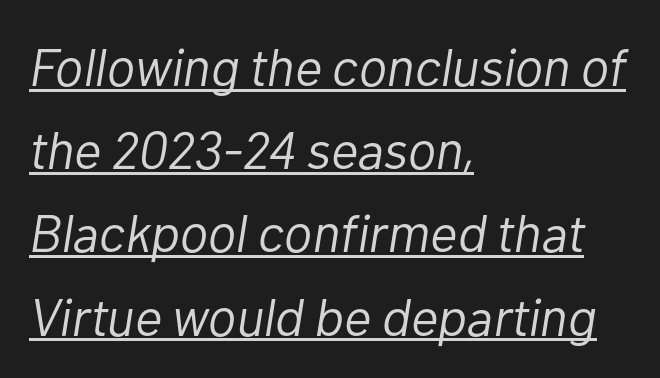
{"italic": "yes", "lean": "right", "slant_degrees": 10, "bold": "no", "weight": "light", "width": "normal", "stroke_contrast": "low", "x_height": "medium", "monospaced": "no", "underline": "yes", "align": "left", "line_spacing": "normal", "line_spacing_ratio": 1.57, "letter_spacing": "normal", "letter_spacing_em": 0.0, "glyph_px": 53}
